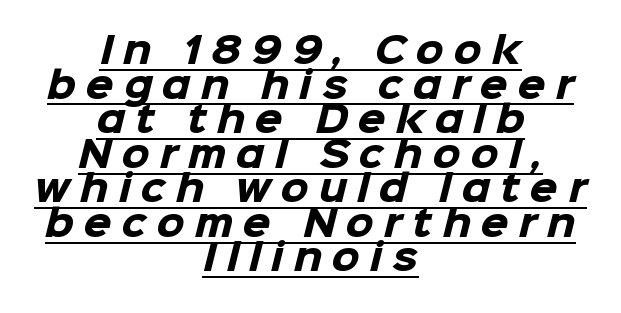
Font category for this specimen: sans-serif. Is this a fixed-width face? No — the glyphs have proportional, varying widths. The sample's only ornament is a line tracing under the words. The rendering inserts visible extra space after every character. Each glyph is drawn with heavy, bold strokes.
